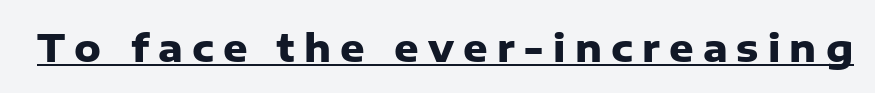
{"serif": "no", "italic": "no", "bold": "yes", "weight": "heavy", "width": "normal", "stroke_contrast": "low", "x_height": "medium", "monospaced": "no", "underline": "yes", "letter_spacing": "wide", "letter_spacing_em": 0.24, "glyph_px": 38}
